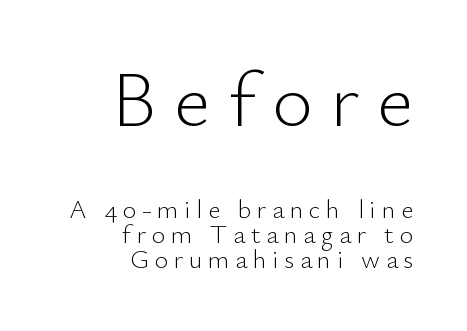
The image shows 79 px light sans-serif type, upright; set right-aligned, tight line spacing (0.97x), unusually wide letter spacing (+0.22 em), not underlined; the first (top) block is 3.04x larger; low stroke contrast and a small x-height.
